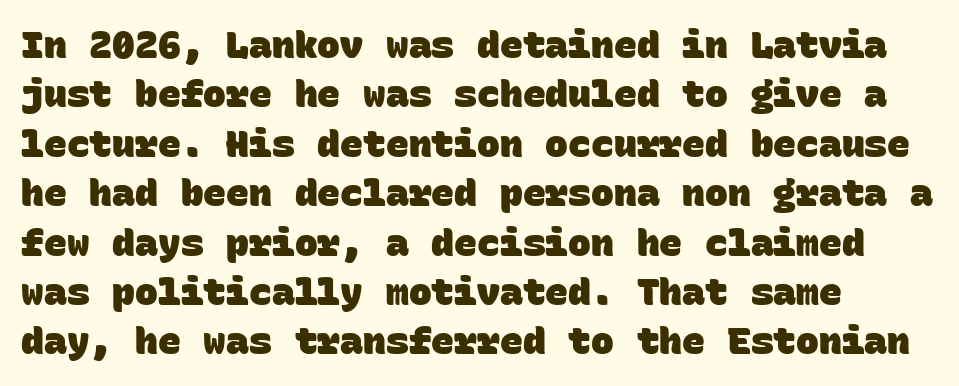
{"serif": "no", "bold": "yes", "weight": "heavy", "width": "normal", "stroke_contrast": "low", "x_height": "large", "monospaced": "yes", "underline": "no", "align": "left", "line_spacing": "normal", "line_spacing_ratio": 1.3, "letter_spacing": "normal", "letter_spacing_em": 0.0, "glyph_px": 38}
